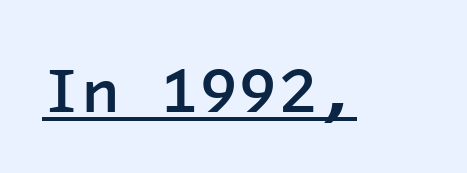
Q: Is the text bold? A: Semi-bold.
Q: Is the text italic (slanted)? A: No, it is upright.
Q: Is the typeface a serif or a sans-serif typeface? A: Sans-serif.
Q: Is the text underlined? A: Yes.
Q: Is the spacing between letters normal or unusually wide? A: Normal.
Q: Width (condensed, normal, or wide)? A: Normal.
Q: Stroke contrast? A: Low.
Q: x-height? A: Medium.
Q: Monospaced? A: Yes.
